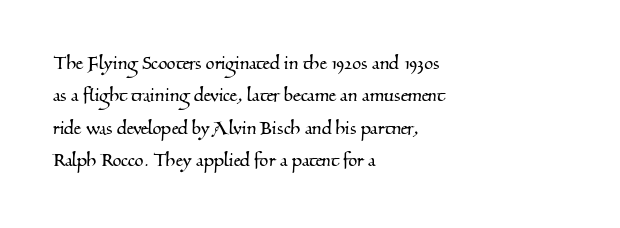
Q: Is the text underlined? A: No.
Q: How is the paragraph aligned? A: Left-aligned.
Q: Is the spacing between letters normal or unusually wide? A: Normal.
Q: Is the spacing between lines tight, normal or loose? A: Normal.
